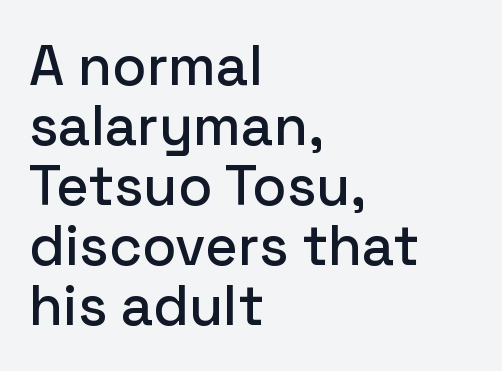
{"serif": "no", "italic": "no", "width": "normal", "stroke_contrast": "low", "x_height": "medium", "monospaced": "no", "underline": "no", "align": "left", "line_spacing": "tight", "line_spacing_ratio": 1.07, "letter_spacing": "normal", "letter_spacing_em": 0.0, "glyph_px": 56}
